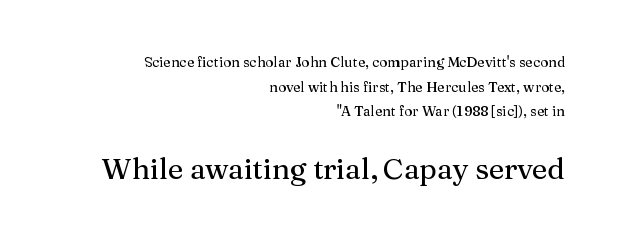
The space directly below the letters is spotless. This sample is right-justified, so line beginnings fall wherever the words allow. The following chunk of copy outweighs the initial chunk in type size. Is this a fixed-width face? No — the glyphs have proportional, varying widths. The glyphs in this specimen are seriffed.
